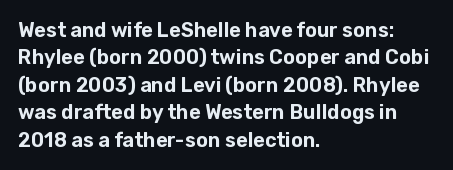
Q: Is the text italic (slanted)? A: No, it is upright.
Q: Is the text underlined? A: No.
Q: How is the paragraph aligned? A: Left-aligned.
Q: Is the spacing between letters normal or unusually wide? A: Normal.
Q: Is the spacing between lines tight, normal or loose? A: Normal.
